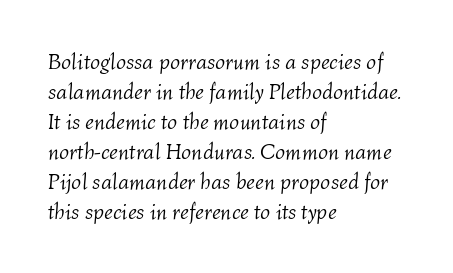
Q: Is the text bold? A: No.
Q: Is the text italic (slanted)? A: Yes, it leans right by about 4 degrees.
Q: Is the text underlined? A: No.
Q: How is the paragraph aligned? A: Left-aligned.
Q: Is the spacing between letters normal or unusually wide? A: Normal.
Q: Is the spacing between lines tight, normal or loose? A: Normal.
